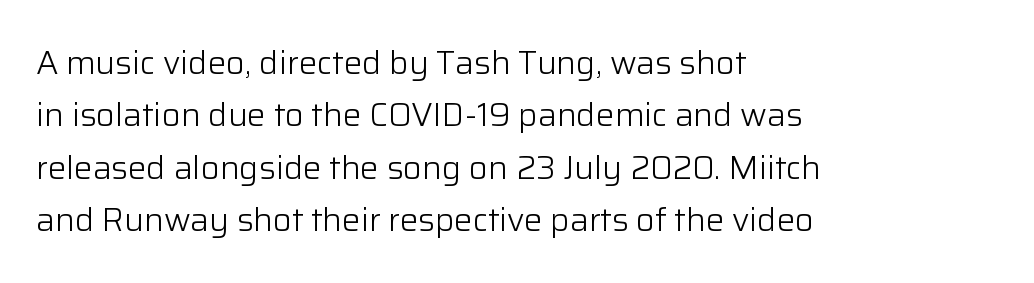
{"serif": "no", "italic": "no", "bold": "no", "weight": "light", "width": "normal", "stroke_contrast": "low", "x_height": "medium", "monospaced": "no", "underline": "no", "align": "left", "line_spacing": "normal", "line_spacing_ratio": 1.59, "letter_spacing": "normal", "letter_spacing_em": 0.0, "glyph_px": 33}
